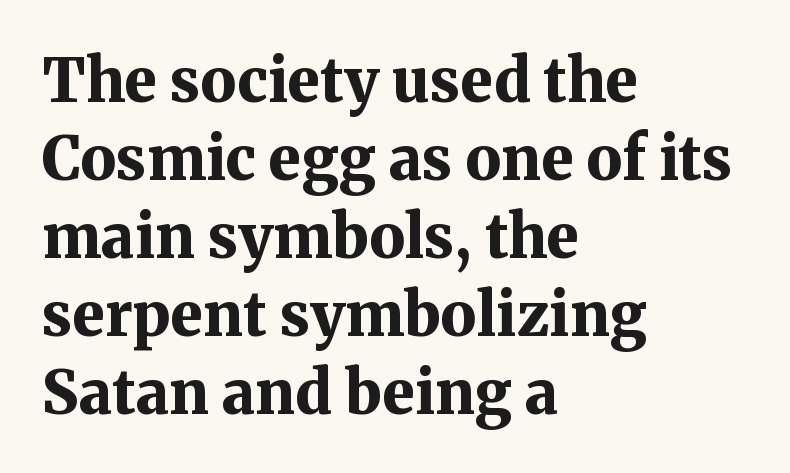
Q: Is the text bold? A: Yes.
Q: Is the text italic (slanted)? A: No, it is upright.
Q: Is the typeface a serif or a sans-serif typeface? A: Serif.
Q: Is the text underlined? A: No.
Q: How is the paragraph aligned? A: Left-aligned.
Q: Is the spacing between letters normal or unusually wide? A: Normal.
Q: Is the spacing between lines tight, normal or loose? A: Normal.
Q: Width (condensed, normal, or wide)? A: Normal.
Q: Stroke contrast? A: Medium.
Q: x-height? A: Medium.
Q: Monospaced? A: No.
